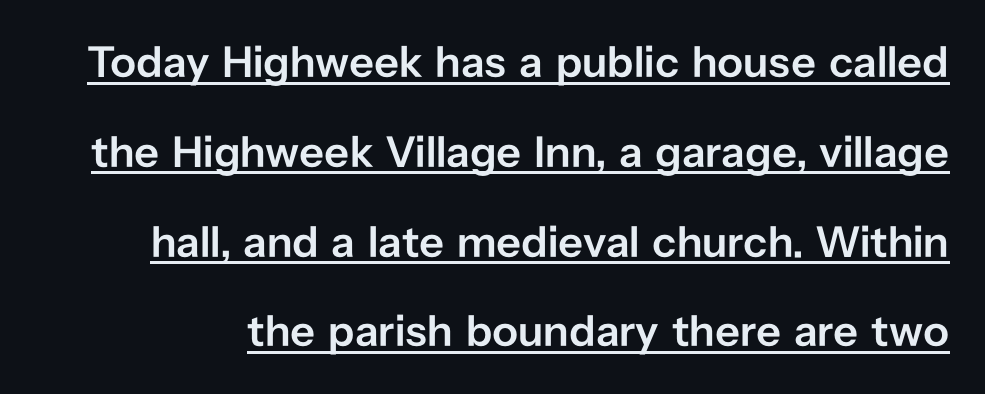
The image shows 44 px semibold sans-serif type, upright; set loose line spacing (2.04x), normal letter spacing, underlined; low stroke contrast and a medium x-height.
